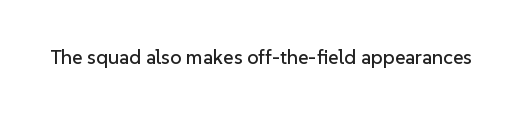
Q: Is the text italic (slanted)? A: No, it is upright.
Q: Is the text underlined? A: No.
Q: Is the spacing between letters normal or unusually wide? A: Normal.
